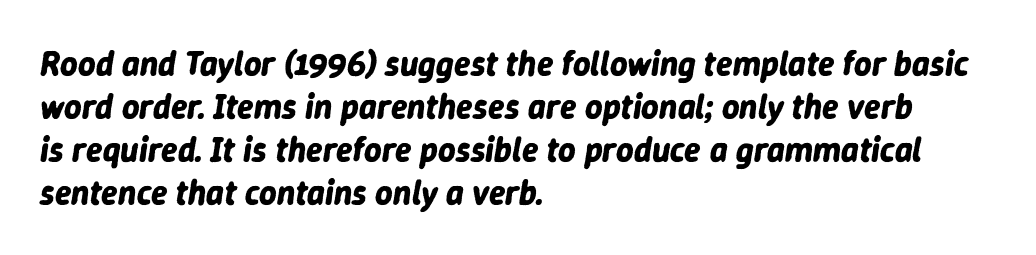
Q: Is the text bold? A: Yes.
Q: Is the text italic (slanted)? A: Yes, it leans right by about 9 degrees.
Q: Is the text underlined? A: No.
Q: How is the paragraph aligned? A: Left-aligned.
Q: Is the spacing between letters normal or unusually wide? A: Normal.
Q: Is the spacing between lines tight, normal or loose? A: Normal.
Q: Width (condensed, normal, or wide)? A: Normal.
Q: Stroke contrast? A: Low.
Q: x-height? A: Medium.
Q: Monospaced? A: No.
